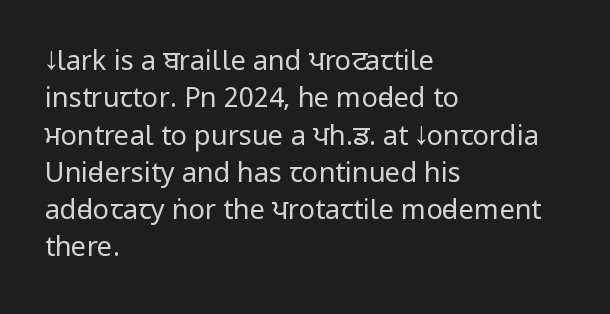
{"italic": "no", "bold": "no", "underline": "no", "align": "left", "line_spacing": "normal", "line_spacing_ratio": 1.38, "letter_spacing": "normal", "letter_spacing_em": 0.0, "glyph_px": 27}
